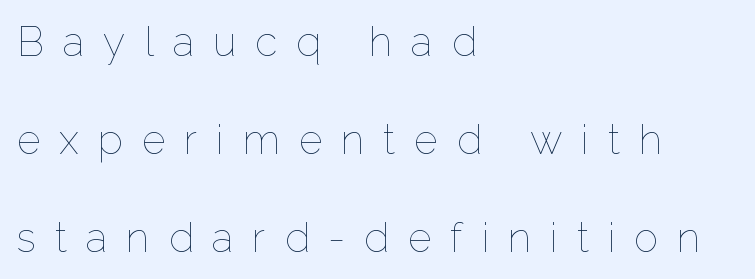
{"italic": "no", "bold": "no", "weight": "thin", "width": "normal", "stroke_contrast": "low", "x_height": "medium", "monospaced": "no", "underline": "no", "align": "left", "line_spacing": "loose", "line_spacing_ratio": 2.39, "letter_spacing": "wide", "letter_spacing_em": 0.46, "glyph_px": 41}
